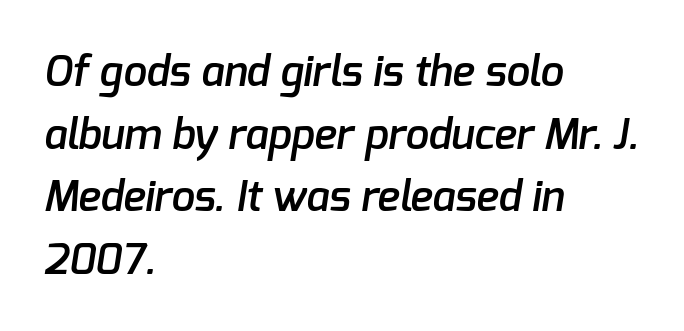
Q: Is the text bold? A: Semi-bold.
Q: Is the typeface a serif or a sans-serif typeface? A: Sans-serif.
Q: Is the text underlined? A: No.
Q: How is the paragraph aligned? A: Left-aligned.
Q: Is the spacing between letters normal or unusually wide? A: Normal.
Q: Is the spacing between lines tight, normal or loose? A: Normal.
Q: Width (condensed, normal, or wide)? A: Normal.
Q: Stroke contrast? A: Low.
Q: x-height? A: Medium.
Q: Monospaced? A: No.
